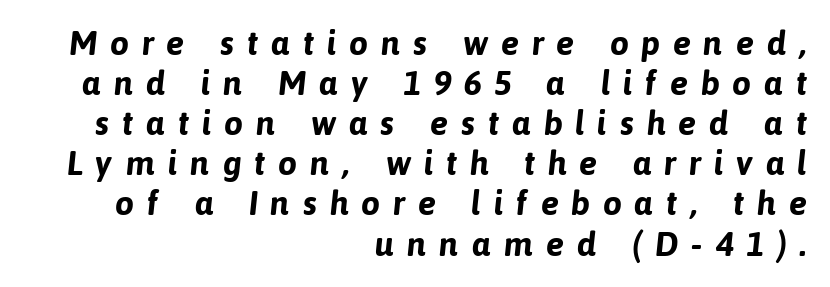
The image shows 34 px bold sans-serif type; set right-aligned, line spacing 1.18x, unusually wide letter spacing (+0.37 em), not underlined; low stroke contrast and a medium x-height.
